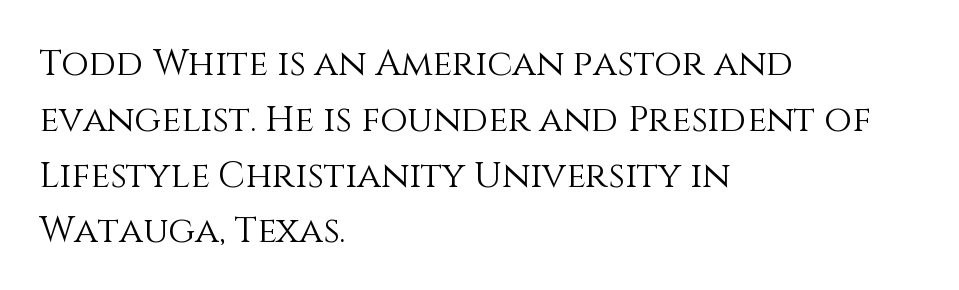
Heaviness? Minimal to ordinary, like unemphasized prose. Ascenders rise straight up at ninety degrees. The rag falls on the right side of this text block. The rendering keeps characters at their native spacing. Quick note: underline off. Here the designer chose a conventional face with non-uniform glyph widths.
